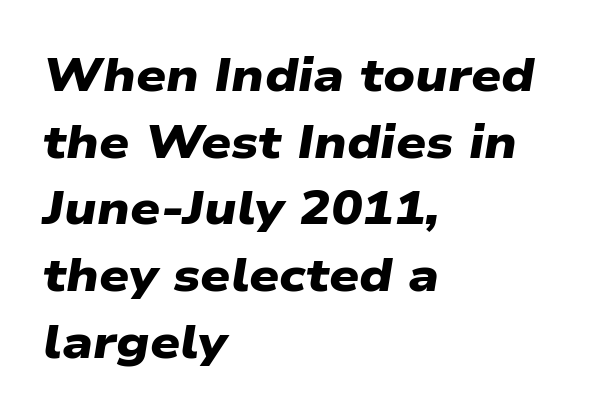
{"serif": "no", "bold": "yes", "weight": "heavy", "width": "wide", "stroke_contrast": "low", "x_height": "medium", "monospaced": "no", "underline": "no", "align": "left", "line_spacing": "normal", "line_spacing_ratio": 1.42, "letter_spacing": "normal", "letter_spacing_em": 0.0, "glyph_px": 47}
